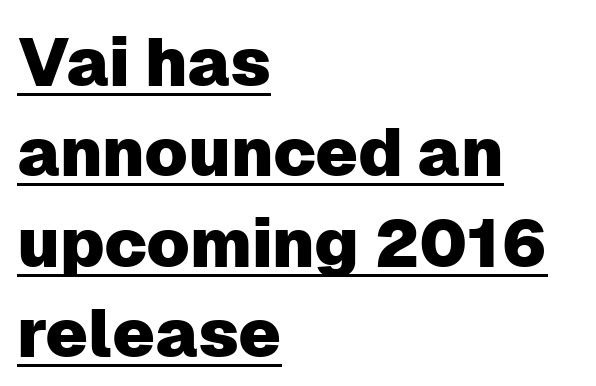
Spacing verdict: proportional, widths tailored to each character. Unlike italic type, these characters show no tilt at all. A typesetter would label this face a sans. Every word sits above its own underline. Glyph-to-glyph distance matches everyday printed text. In terms of leading, this rendering sits right in the middle.
